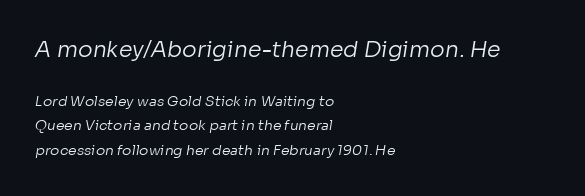
The image shows 22 px text type; set left-aligned, line spacing 1.77x, normal letter spacing, not underlined; the first (top) block is 1.57x larger.
